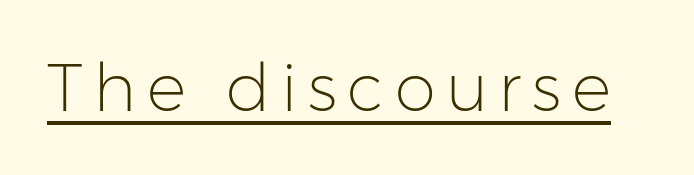
Compared with undecorated copy, this sample adds a rule below the words. Serifs: no, the terminals of the letterforms are clean. Unbolded letterforms with no extra heft. Posture: upright roman. Varying glyph widths throughout — classic text-font behaviour.
